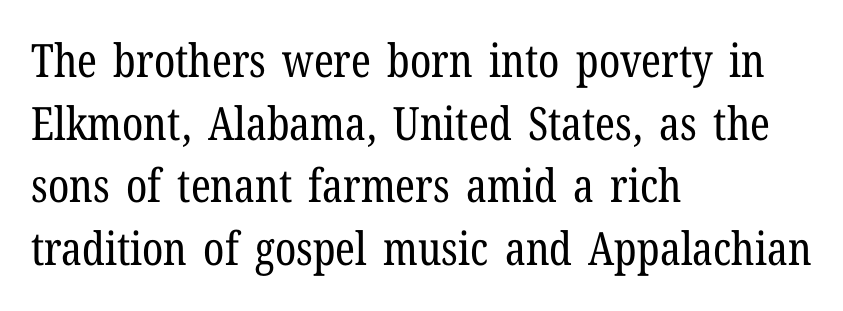
The image shows 46 px regular-weight, condensed serif type, upright; set left-aligned, normal line spacing (1.36x), normal letter spacing, not underlined; low stroke contrast and a medium x-height.
